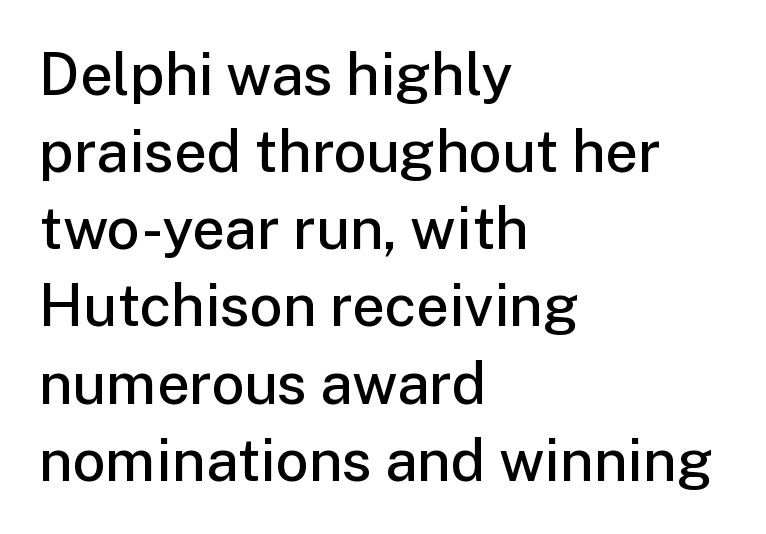
Q: Is the text bold? A: Semi-bold.
Q: Is the text italic (slanted)? A: No, it is upright.
Q: Is the typeface a serif or a sans-serif typeface? A: Sans-serif.
Q: Is the text underlined? A: No.
Q: How is the paragraph aligned? A: Left-aligned.
Q: Is the spacing between letters normal or unusually wide? A: Normal.
Q: Is the spacing between lines tight, normal or loose? A: Normal.
Q: Width (condensed, normal, or wide)? A: Normal.
Q: Stroke contrast? A: Low.
Q: x-height? A: Medium.
Q: Monospaced? A: No.
